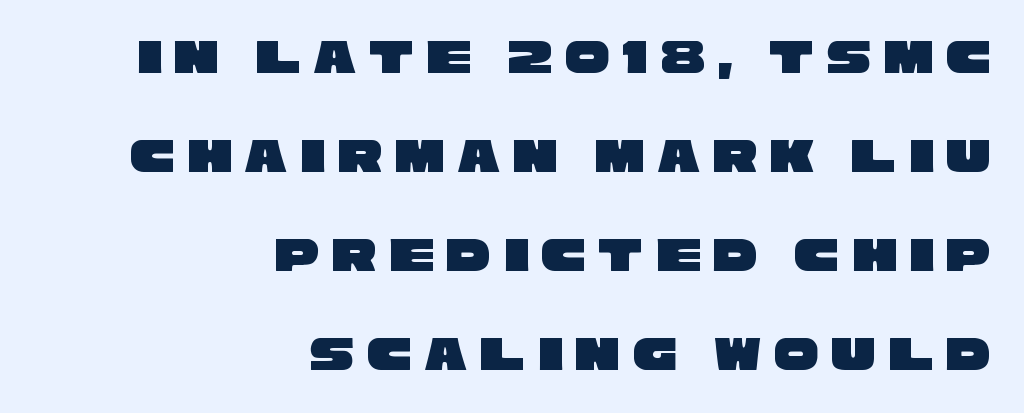
{"serif": "no", "width": "wide", "stroke_contrast": "low", "x_height": "large", "monospaced": "no", "underline": "no", "align": "right", "line_spacing": "loose", "line_spacing_ratio": 1.98, "letter_spacing": "wide", "letter_spacing_em": 0.25, "glyph_px": 50}
